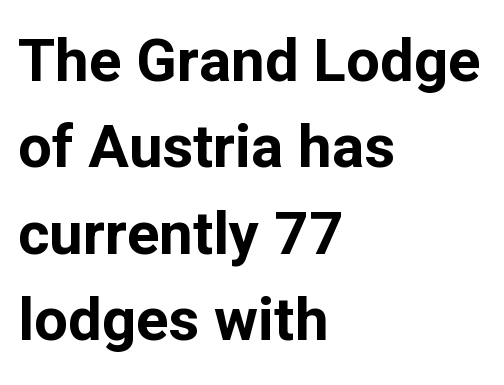
Nothing sits at the stroke ends, so this counts as sans-serif. A student would call this left alignment; a typographer would say flush left, rag right. The specimen omits any rule beneath the text block's lines. The letterforms sit shoulder to shoulder at normal distance.
